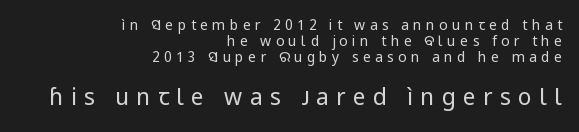
Nope, not italic — everything's standing straight. Line ends are locked; line starts wander. Here the second block reads like a headline and the first like body copy. The strip under each line holds only bare page. The type is letterspaced generously, with wide tracking.
